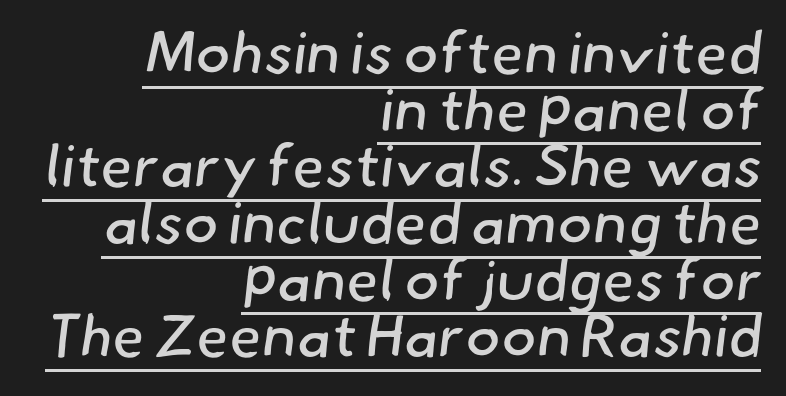
{"serif": "no", "bold": "no", "weight": "regular", "width": "normal", "stroke_contrast": "low", "x_height": "small", "monospaced": "no", "underline": "yes", "align": "right", "line_spacing": "tight", "line_spacing_ratio": 0.96, "letter_spacing": "normal", "letter_spacing_em": 0.0, "glyph_px": 59}
